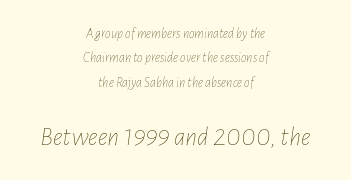
The image shows 27 px text type, italic (leaning right); set centered, line spacing 1.75x, normal letter spacing, not underlined; the second (bottom) block is 1.93x larger.
